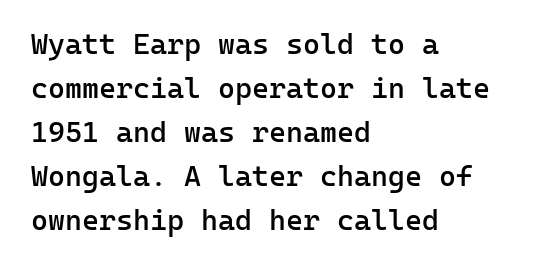
{"serif": "no", "italic": "no", "bold": "semi", "weight": "semibold", "width": "normal", "stroke_contrast": "low", "x_height": "medium", "monospaced": "yes", "underline": "no", "align": "left", "line_spacing": "normal", "line_spacing_ratio": 1.52, "letter_spacing": "normal", "letter_spacing_em": 0.0, "glyph_px": 29}
